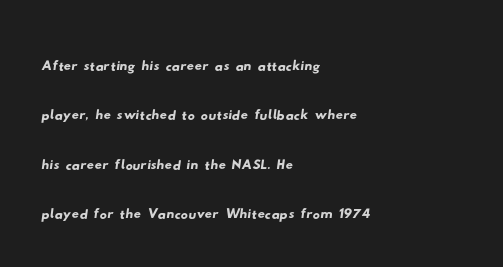
The glyphs in this specimen are sans serif. Letter spacing: default. A typesetter would call this proportional, since set widths differ per character. These lines stack with their left ends in a neat column.
